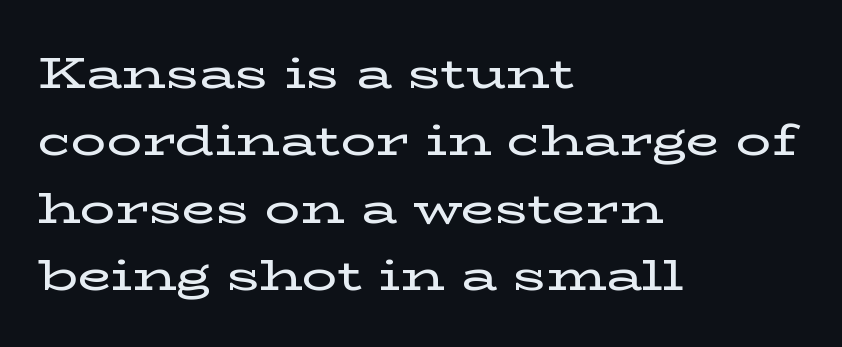
The image shows 44 px wide serif type, upright; set left-aligned, normal line spacing (1.53x), normal letter spacing, not underlined; low stroke contrast and a medium x-height.
